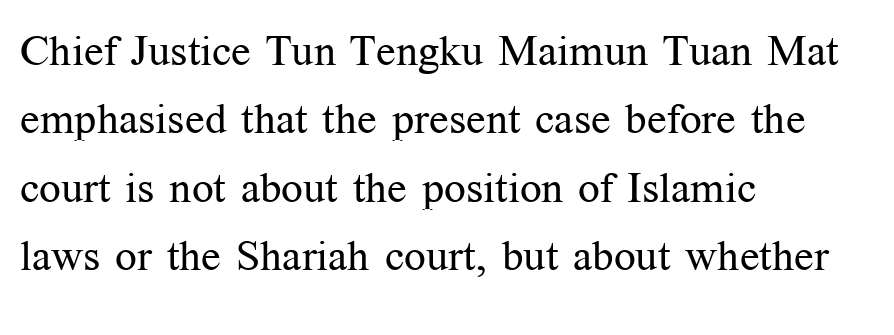
Q: Is the text bold? A: No.
Q: Is the text italic (slanted)? A: No, it is upright.
Q: Is the typeface a serif or a sans-serif typeface? A: Serif.
Q: Is the text underlined? A: No.
Q: How is the paragraph aligned? A: Left-aligned.
Q: Is the spacing between letters normal or unusually wide? A: Normal.
Q: Is the spacing between lines tight, normal or loose? A: Normal.
Q: Width (condensed, normal, or wide)? A: Normal.
Q: Stroke contrast? A: Medium.
Q: x-height? A: Medium.
Q: Monospaced? A: No.
